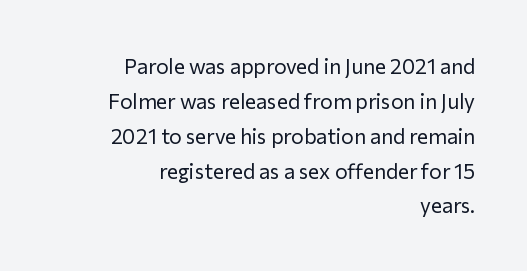
{"italic": "no", "bold": "no", "underline": "no", "align": "right", "line_spacing": "normal", "line_spacing_ratio": 1.66, "letter_spacing": "normal", "letter_spacing_em": 0.0, "glyph_px": 21}
